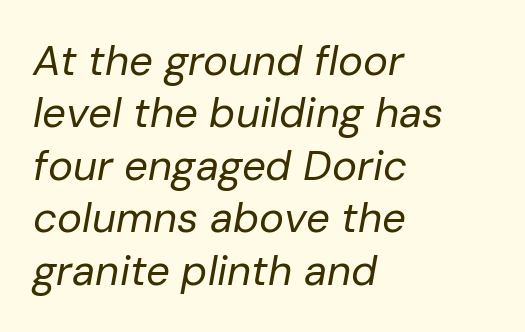
Stroke mass is kept to a normal reading level or below. The passage shown is typed in a proportional face where columns would drift. The gap between lines stays unmarked. Between one letter and the next there's only the usual sliver of space. The lines are quadded left.
